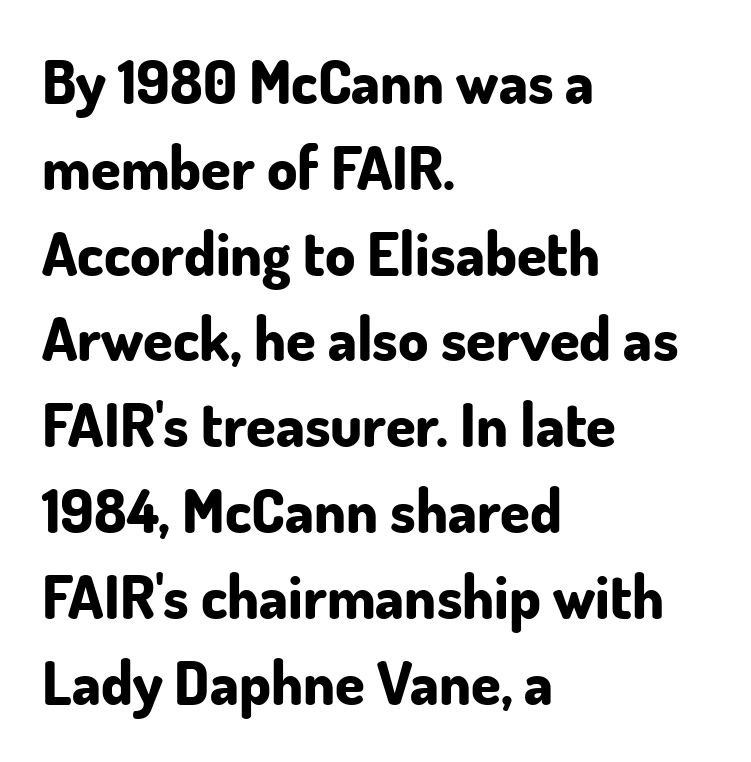
Caption: standard tracking, unaltered. Looks like regular typesetting: each glyph gets only the width it needs. In CSS terms this would be text-align: left. The block of text has a typical density, with ordinary space between rows. Thick stems and heavy bowls — unmistakably bold.
